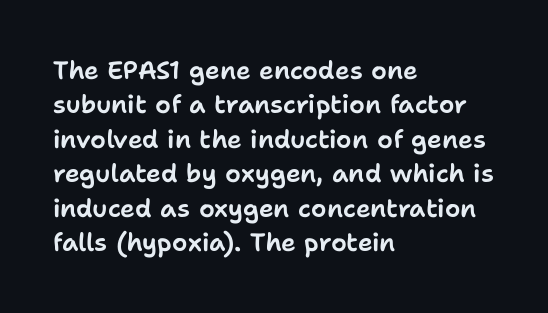
Q: Is the text italic (slanted)? A: No, it is upright.
Q: Is the text underlined? A: No.
Q: How is the paragraph aligned? A: Left-aligned.
Q: Is the spacing between letters normal or unusually wide? A: Normal.
Q: Is the spacing between lines tight, normal or loose? A: Normal.
